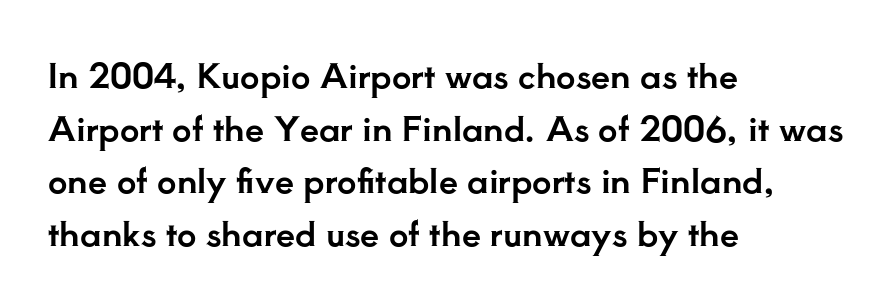
Reading down the column, the eye jumps a familiar distance to each next line. Unlike a clean sans, this face finishes its strokes with serifs. This sample uses an upright cut, with every glyph sitting square on the baseline. Spacing between characters is what you'd get straight out of the box.
